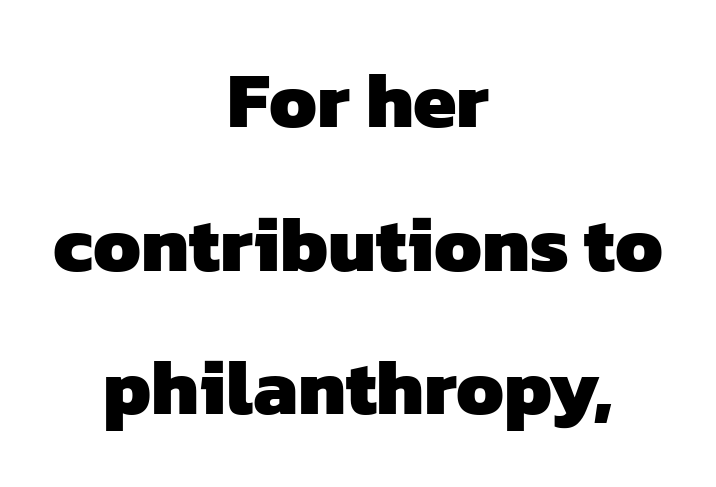
Q: Is the text bold? A: Yes.
Q: Is the typeface a serif or a sans-serif typeface? A: Sans-serif.
Q: Is the text underlined? A: No.
Q: How is the paragraph aligned? A: Centered.
Q: Is the spacing between letters normal or unusually wide? A: Normal.
Q: Width (condensed, normal, or wide)? A: Normal.
Q: Stroke contrast? A: Low.
Q: x-height? A: Medium.
Q: Monospaced? A: No.
